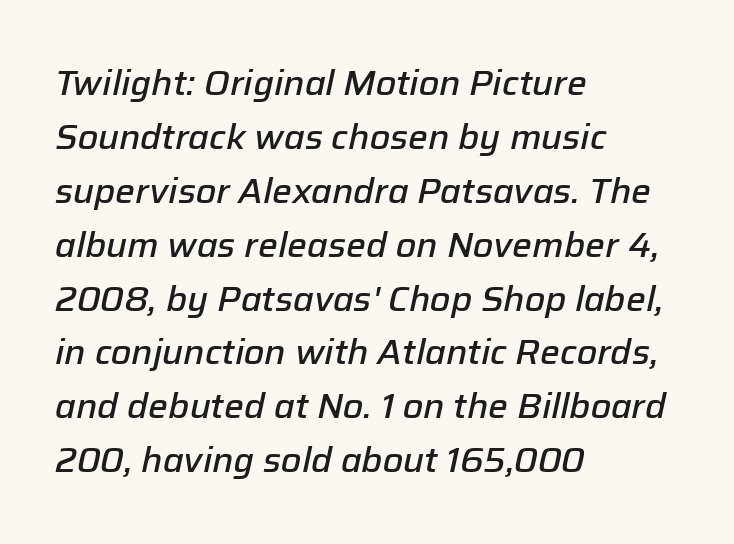
The image shows 35 px semibold type, italic (leaning right); set left-aligned, normal line spacing (1.54x), normal letter spacing, not underlined; low stroke contrast and a medium x-height.
